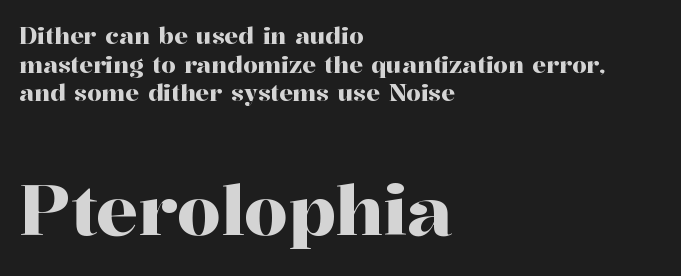
The image shows 70 px serif type, upright; set left-aligned, normal line spacing (1.25x), normal letter spacing, not underlined; the second (bottom) block is 3.04x larger; high stroke contrast and a medium x-height.
